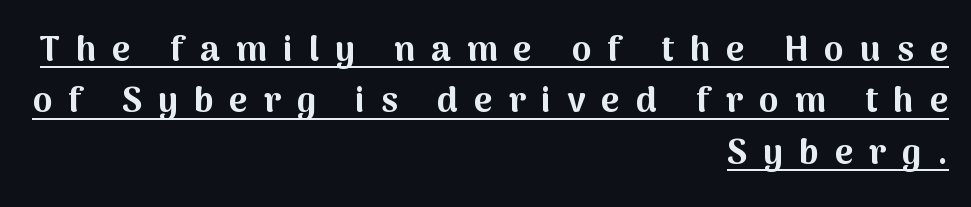
Q: Is the text bold? A: Yes.
Q: Is the text italic (slanted)? A: No, it is upright.
Q: Is the typeface a serif or a sans-serif typeface? A: Sans-serif.
Q: Is the text underlined? A: Yes.
Q: How is the paragraph aligned? A: Right-aligned.
Q: Is the spacing between letters normal or unusually wide? A: Unusually wide.
Q: Is the spacing between lines tight, normal or loose? A: Normal.
Q: Width (condensed, normal, or wide)? A: Normal.
Q: Stroke contrast? A: Medium.
Q: x-height? A: Medium.
Q: Monospaced? A: No.
